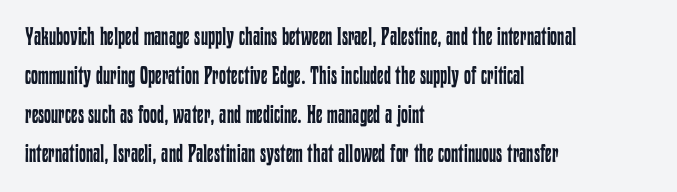
The space between consecutive lines is moderate. In terms of letterspacing, this is plain default setting. This rendering features lettering with no underline. Is the stroke heavy? The answer is a plain regular-or-lighter.
